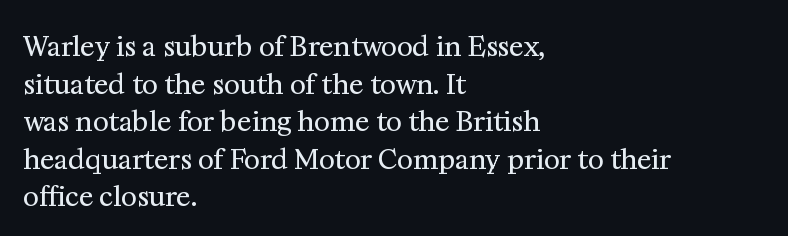
Q: Is the text bold? A: No.
Q: Is the text italic (slanted)? A: No, it is upright.
Q: Is the text underlined? A: No.
Q: How is the paragraph aligned? A: Left-aligned.
Q: Is the spacing between letters normal or unusually wide? A: Normal.
Q: Is the spacing between lines tight, normal or loose? A: Normal.
